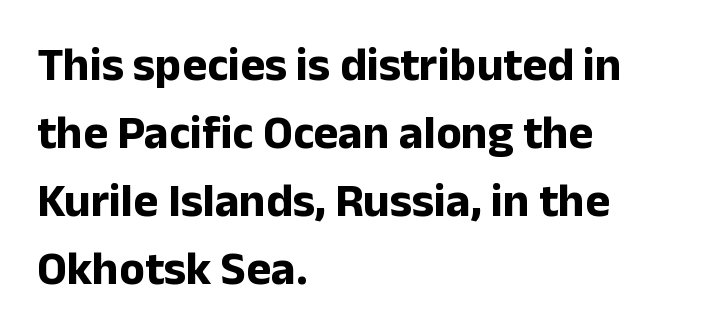
The image shows 47 px bold sans-serif type, upright; set left-aligned, normal line spacing (1.45x), normal letter spacing, not underlined; low stroke contrast and a medium x-height.
